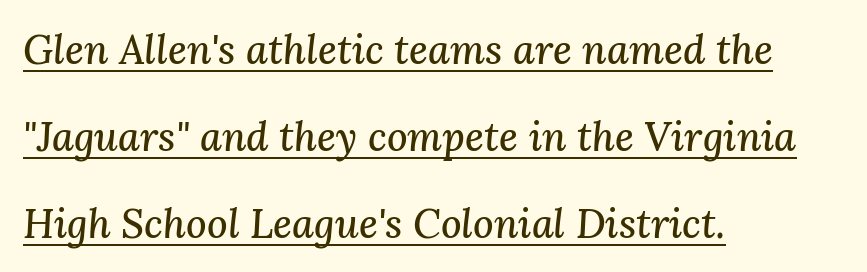
This sample trades compactness for vertical openness between lines. Letterform terminals end in serifs throughout the passage. The specimen reads as italic at a glance. Note the varied advance widths — an 'i' is clearly narrower than an 'm'.
